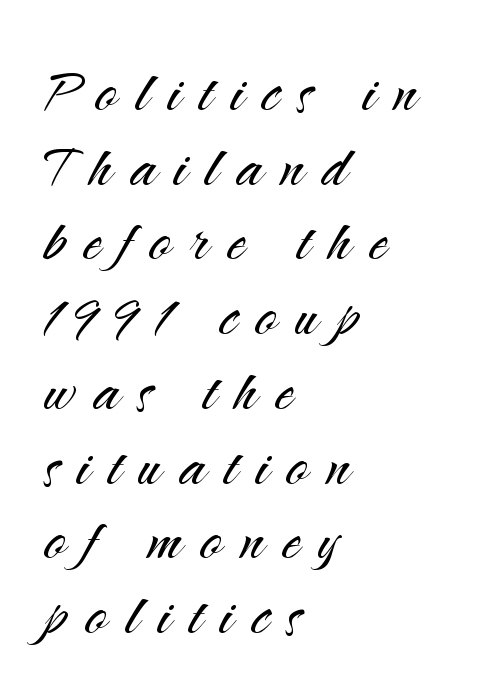
How are the letters spaced? Widely, with obvious added tracking. Underline: absent. The vertical gap from one line to the next is small. Is this a heavy cut? Hardly; it is regular or lighter. Each letter's strokes conclude bluntly, with no projecting serifs.
